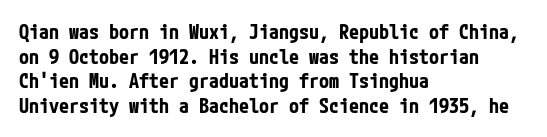
The foot of each line stays bare and open. The letters are bold, with thick, heavy strokes. The letters stand straight up with perfectly vertical stems. Compared with typical body copy, the letter spacing here is the same. These lines stack with their left ends in a neat column.
